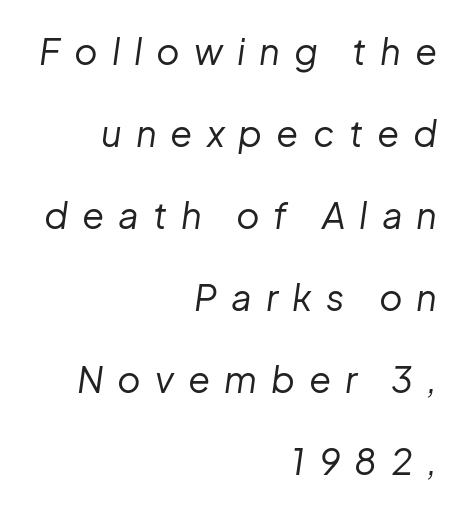
The image shows 36 px regular-weight type, italic (leaning right); set right-aligned, loose line spacing (2.28x), unusually wide letter spacing (+0.39 em), not underlined; low stroke contrast and a medium x-height.
